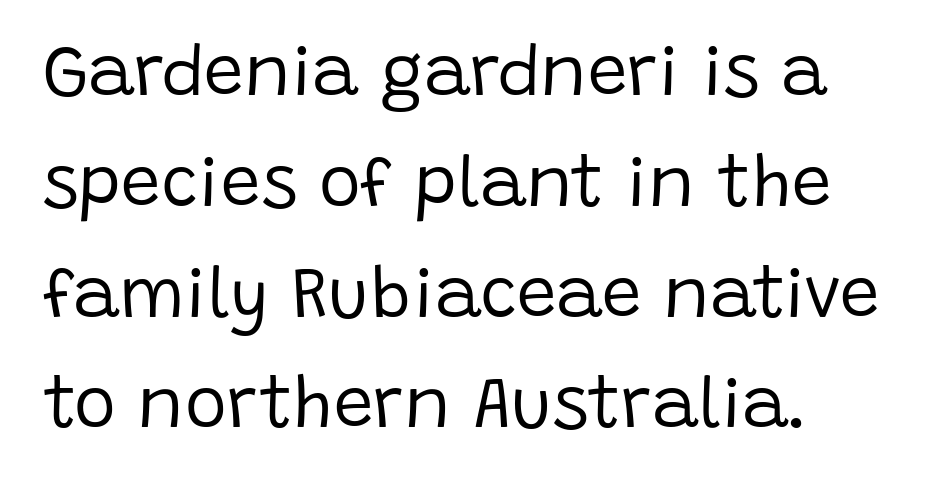
The image shows 71 px regular-weight sans-serif type, upright; set left-aligned, normal line spacing (1.56x), normal letter spacing, not underlined; low stroke contrast and a large x-height.
